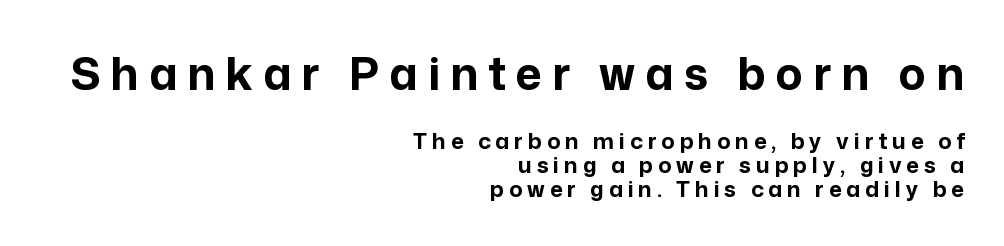
The image shows 45 px bold sans-serif type, upright; set right-aligned, tight line spacing (1.09x), unusually wide letter spacing (+0.22 em), not underlined; the first (top) block is 2.05x larger; low stroke contrast and a medium x-height.
